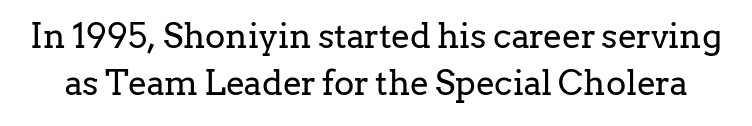
Q: Is the text bold? A: No.
Q: Is the text italic (slanted)? A: No, it is upright.
Q: Is the typeface a serif or a sans-serif typeface? A: Serif.
Q: Is the text underlined? A: No.
Q: Is the spacing between letters normal or unusually wide? A: Normal.
Q: Is the spacing between lines tight, normal or loose? A: Normal.
Q: Width (condensed, normal, or wide)? A: Normal.
Q: Stroke contrast? A: Low.
Q: x-height? A: Medium.
Q: Monospaced? A: No.
